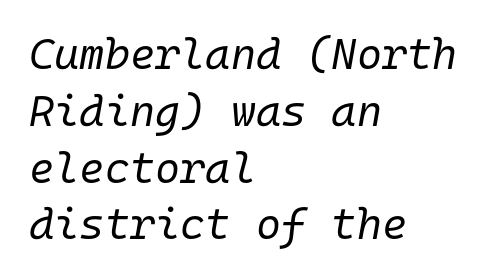
Q: Is the text bold? A: No.
Q: Is the text italic (slanted)? A: Yes, it leans right by about 10 degrees.
Q: Is the text underlined? A: No.
Q: How is the paragraph aligned? A: Left-aligned.
Q: Is the spacing between letters normal or unusually wide? A: Normal.
Q: Is the spacing between lines tight, normal or loose? A: Normal.
Q: Width (condensed, normal, or wide)? A: Normal.
Q: Stroke contrast? A: Low.
Q: x-height? A: Medium.
Q: Monospaced? A: Yes.
